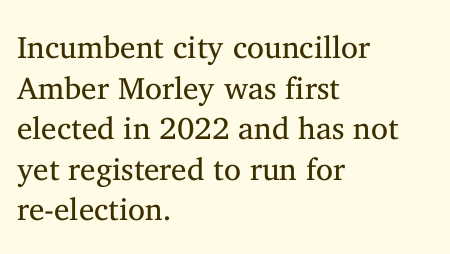
Here the designer chose a conventional face with non-uniform glyph widths. A serif font was chosen for this passage. Caption: multi-line text, flush left, ragged right. The type sits square on the baseline with zero lean.
